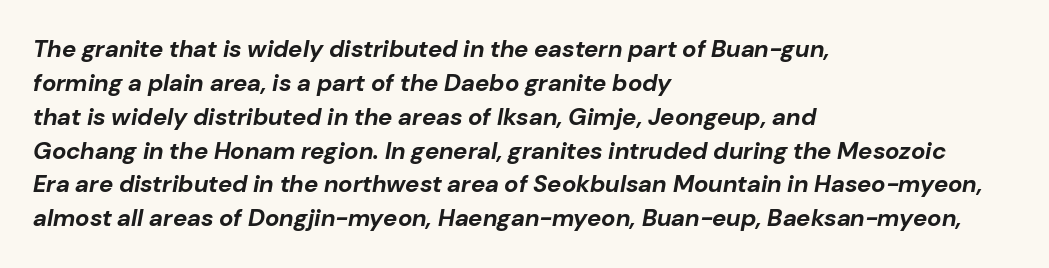
The image shows 24 px bold type, italic (leaning right); set left-aligned, normal line spacing (1.41x), normal letter spacing, not underlined.
